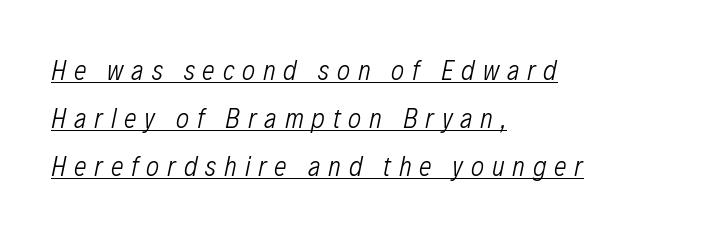
Q: Is the text bold? A: No.
Q: Is the text italic (slanted)? A: Yes, it leans right by about 12 degrees.
Q: Is the text underlined? A: Yes.
Q: How is the paragraph aligned? A: Left-aligned.
Q: Is the spacing between letters normal or unusually wide? A: Unusually wide.
Q: Width (condensed, normal, or wide)? A: Condensed.
Q: Stroke contrast? A: Low.
Q: x-height? A: Medium.
Q: Monospaced? A: No.
